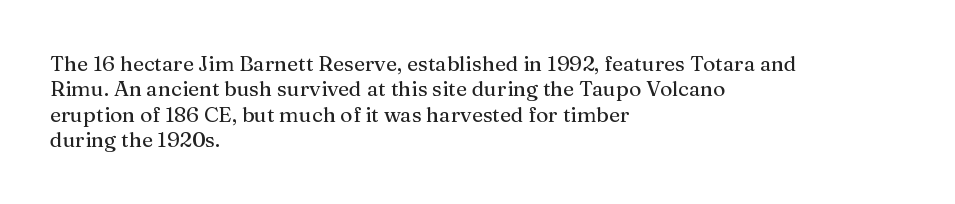
The image shows 21 px text type, upright; set left-aligned, line spacing 1.21x, normal letter spacing, not underlined.
